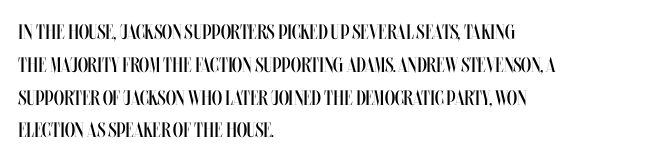
Upright lettering throughout. The rows are spaced the way most documents space them. These lines stack with their left ends in a neat column. The space beneath each line is pristine and unruled. This sample uses plain, unmodified letter spacing. Stem width sits at or under what a default text font uses.
